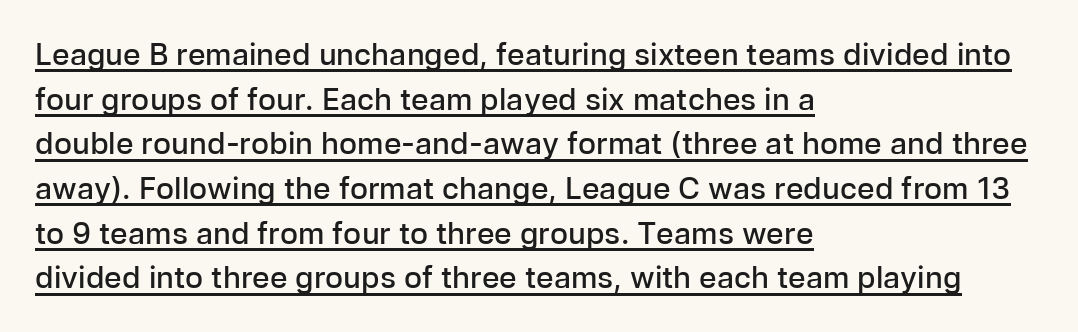
{"serif": "no", "italic": "no", "bold": "semi", "weight": "semibold", "width": "normal", "stroke_contrast": "low", "x_height": "medium", "monospaced": "no", "underline": "yes", "align": "left", "line_spacing": "normal", "line_spacing_ratio": 1.49, "letter_spacing": "normal", "letter_spacing_em": 0.0, "glyph_px": 30}
